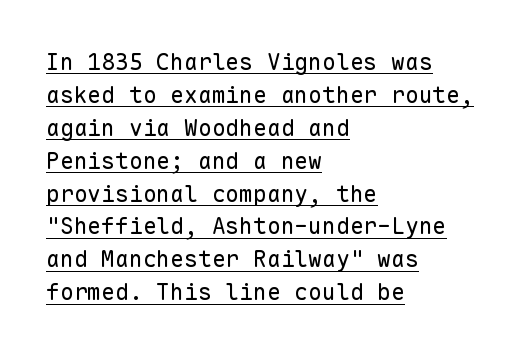
Every character sits straight up, as roman type does. Notice how descenders clear the ascenders below comfortably — that's standard leading. Inter-character spacing is left at the font's built-in metrics. Stems and bowls with no extra thickness — not bold.
